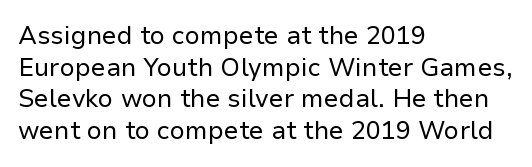
Q: Is the text bold? A: No.
Q: Is the text italic (slanted)? A: No, it is upright.
Q: Is the text underlined? A: No.
Q: How is the paragraph aligned? A: Left-aligned.
Q: Is the spacing between letters normal or unusually wide? A: Normal.
Q: Is the spacing between lines tight, normal or loose? A: Normal.
